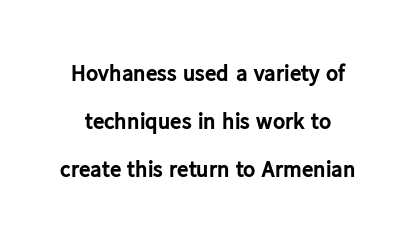
Notice how the stems are strictly vertical — no italics here. The foot of each line stays bare and open. Summary of vertical rhythm: relaxed, with wide interline spacing. These lines keep a tight, regular rhythm from letter to letter.
